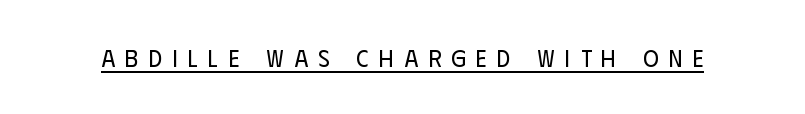
There is plenty of visible air inserted between adjacent glyphs. Is there an underline? Yes — a line sits under the letters. Counters stay open thanks to moderate or lighter strokes. Every character sits straight up, as roman type does.
